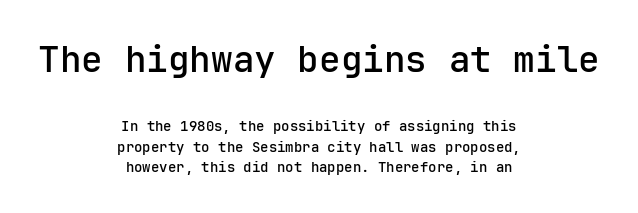
{"serif": "no", "italic": "no", "width": "normal", "stroke_contrast": "low", "x_height": "medium", "monospaced": "yes", "underline": "no", "align": "center", "line_spacing": "normal", "line_spacing_ratio": 1.46, "letter_spacing": "normal", "letter_spacing_em": 0.0, "larger_block": "first", "size_ratio": 2.57, "glyph_px": 36}
